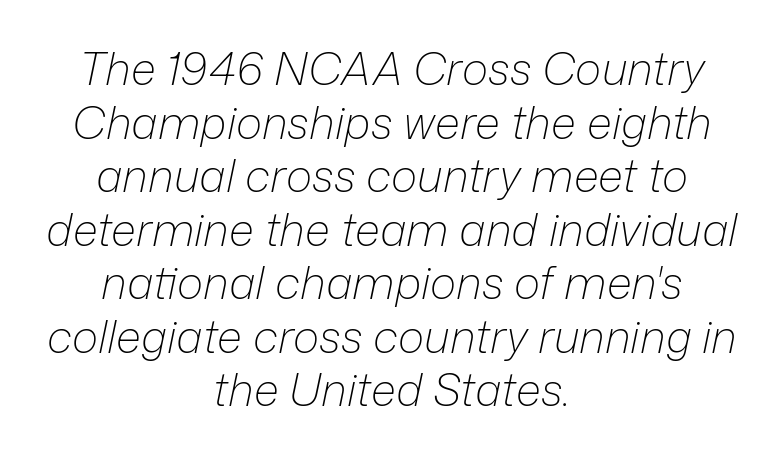
{"italic": "yes", "lean": "right", "slant_degrees": 12, "bold": "no", "weight": "light", "width": "normal", "stroke_contrast": "low", "x_height": "medium", "monospaced": "no", "underline": "no", "align": "center", "line_spacing_ratio": 1.19, "letter_spacing": "normal", "letter_spacing_em": 0.0, "glyph_px": 45}
